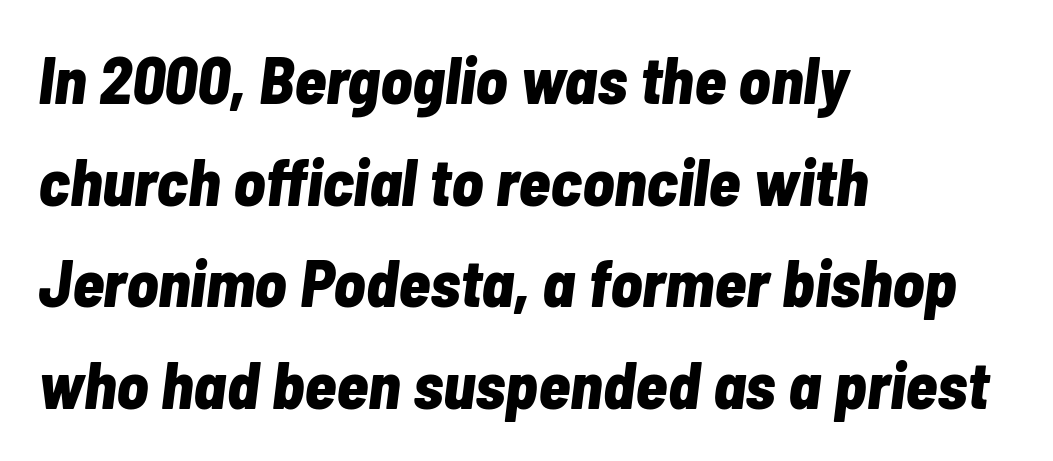
The ragged edge is on the right, which tells us the setting is flush left. Line spacing here is normal. Is this a fixed-width face? No — the glyphs have proportional, varying widths. A full-strength bold gives these letters their thick strokes. Each word holds together tightly as a unit, with standard inter-letter gaps. This is oblique type, the kind used for emphasis or titles.
